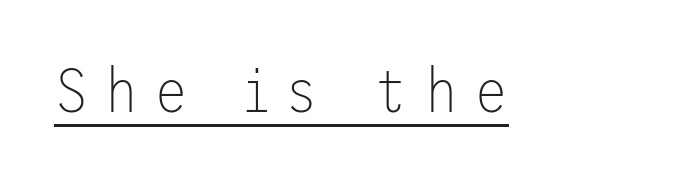
The image shows 63 px thin sans-serif type, upright; set unusually wide letter spacing (+0.24 em), underlined; low stroke contrast and a medium x-height.
